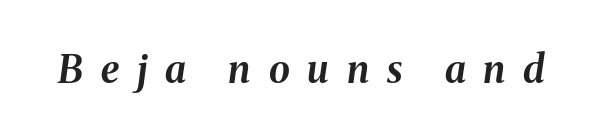
Q: Is the text bold? A: Yes.
Q: Is the text italic (slanted)? A: Yes, it leans right by about 8 degrees.
Q: Is the text underlined? A: No.
Q: Is the spacing between letters normal or unusually wide? A: Unusually wide.
Q: Width (condensed, normal, or wide)? A: Normal.
Q: Stroke contrast? A: Medium.
Q: x-height? A: Medium.
Q: Monospaced? A: No.
